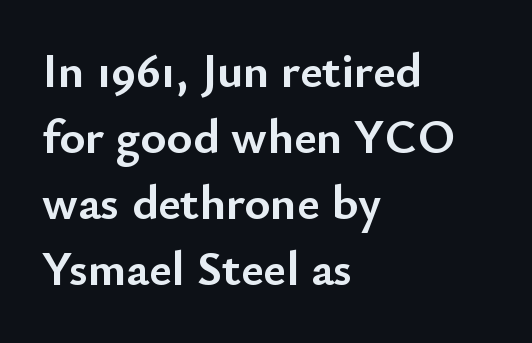
{"serif": "no", "italic": "no", "bold": "yes", "weight": "semibold", "width": "normal", "stroke_contrast": "low", "x_height": "small", "monospaced": "no", "underline": "no", "align": "left", "line_spacing": "normal", "line_spacing_ratio": 1.35, "letter_spacing": "normal", "letter_spacing_em": 0.0, "glyph_px": 49}
